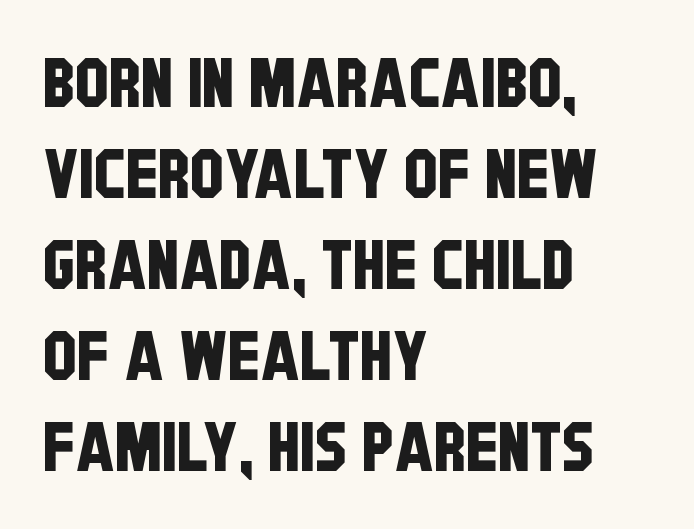
Q: Is the typeface a serif or a sans-serif typeface? A: Sans-serif.
Q: Is the text underlined? A: No.
Q: How is the paragraph aligned? A: Left-aligned.
Q: Is the spacing between letters normal or unusually wide? A: Normal.
Q: Is the spacing between lines tight, normal or loose? A: Normal.
Q: Width (condensed, normal, or wide)? A: Condensed.
Q: Stroke contrast? A: Low.
Q: x-height? A: Large.
Q: Monospaced? A: No.
